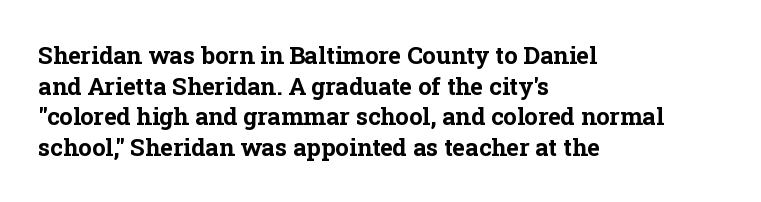
Summary of weight: heavy, a full bold. Tracking value appears to be zero — textbook default spacing. No italicization has been applied; the sample stays upright. The words here are not underlined. A normal amount of white space separates one row of letters from the next.
